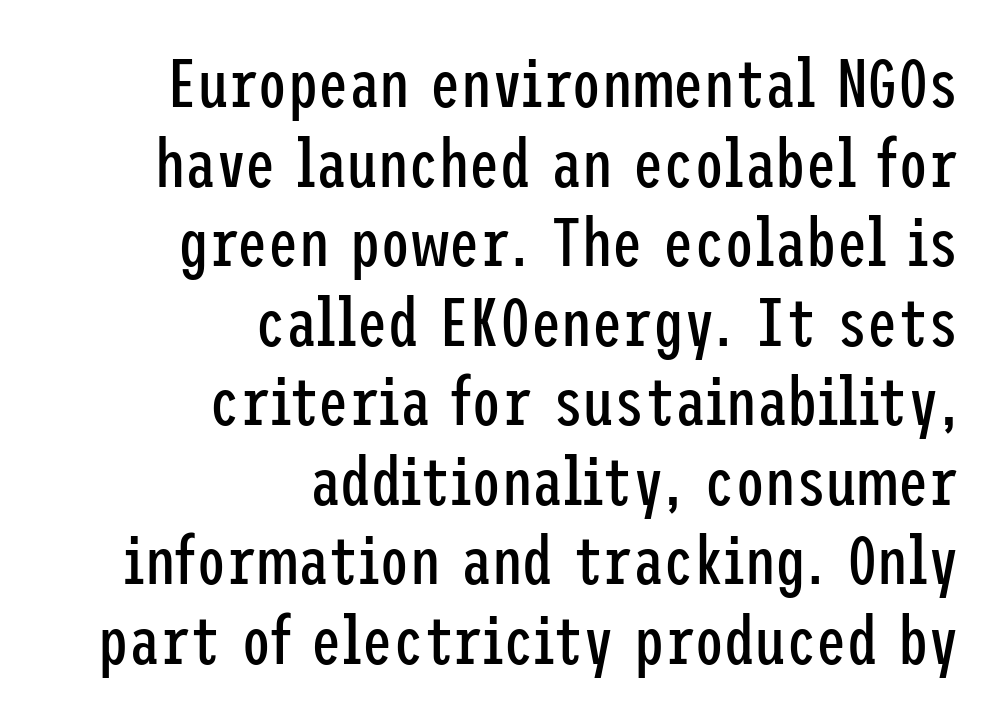
Q: Is the text bold? A: No.
Q: Is the text italic (slanted)? A: No, it is upright.
Q: Is the typeface a serif or a sans-serif typeface? A: Sans-serif.
Q: Is the text underlined? A: No.
Q: How is the paragraph aligned? A: Right-aligned.
Q: Is the spacing between letters normal or unusually wide? A: Normal.
Q: Width (condensed, normal, or wide)? A: Condensed.
Q: Stroke contrast? A: Low.
Q: x-height? A: Medium.
